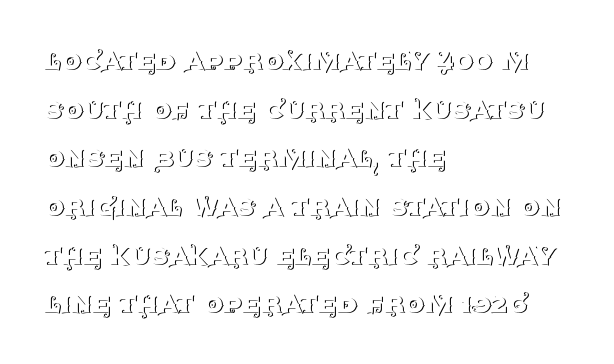
Q: Is the text bold? A: No.
Q: Is the text italic (slanted)? A: No, it is upright.
Q: Is the typeface a serif or a sans-serif typeface? A: Serif.
Q: Is the text underlined? A: No.
Q: How is the paragraph aligned? A: Left-aligned.
Q: Is the spacing between letters normal or unusually wide? A: Normal.
Q: Is the spacing between lines tight, normal or loose? A: Normal.
Q: Width (condensed, normal, or wide)? A: Normal.
Q: Stroke contrast? A: Medium.
Q: x-height? A: Large.
Q: Monospaced? A: No.
